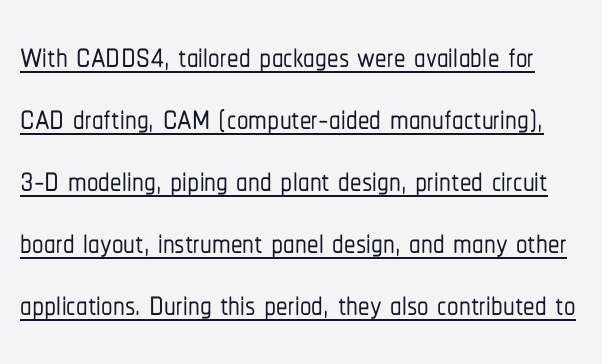
{"serif": "no", "italic": "no", "width": "condensed", "stroke_contrast": "low", "x_height": "medium", "monospaced": "no", "underline": "yes", "line_spacing": "normal", "line_spacing_ratio": 1.35, "letter_spacing": "normal", "letter_spacing_em": 0.0, "glyph_px": 46}
